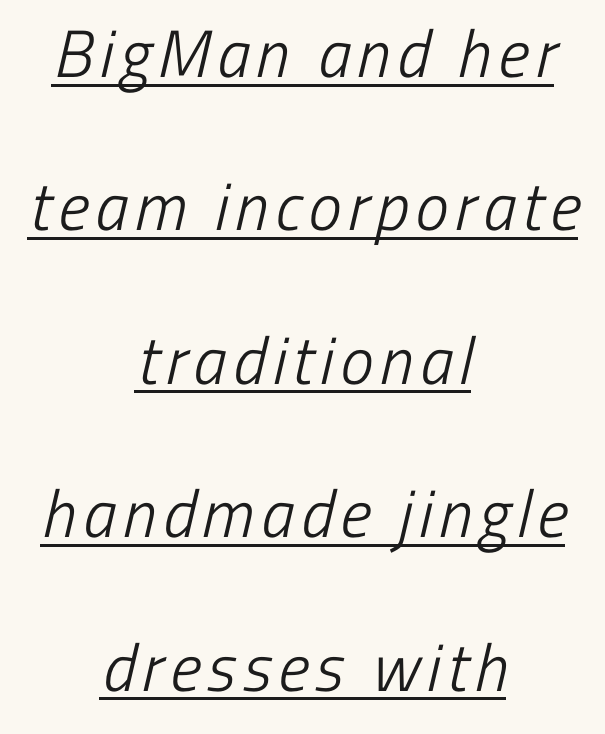
The image shows 67 px light, condensed sans-serif type; set centered, loose line spacing (2.29x), underlined; low stroke contrast and a medium x-height.
